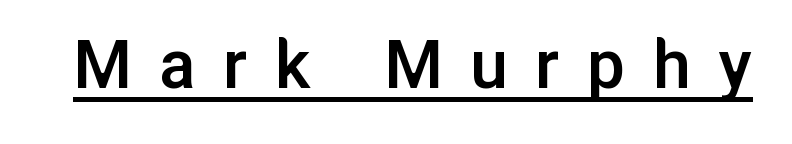
Q: Is the text bold? A: Semi-bold.
Q: Is the text italic (slanted)? A: No, it is upright.
Q: Is the typeface a serif or a sans-serif typeface? A: Sans-serif.
Q: Is the text underlined? A: Yes.
Q: Is the spacing between letters normal or unusually wide? A: Unusually wide.
Q: Width (condensed, normal, or wide)? A: Normal.
Q: Stroke contrast? A: Low.
Q: x-height? A: Medium.
Q: Monospaced? A: No.
